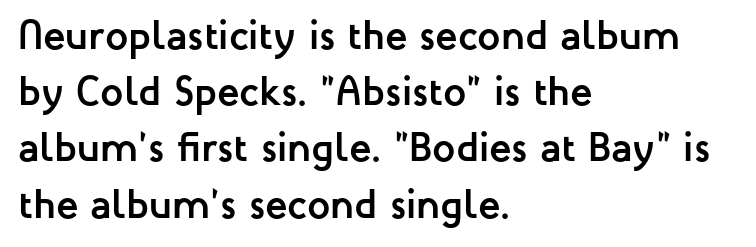
The image shows 41 px semibold sans-serif type, upright; set left-aligned, normal line spacing (1.37x), normal letter spacing, not underlined; low stroke contrast and a medium x-height.
